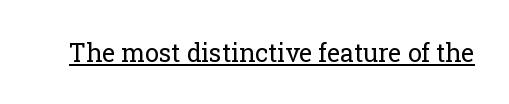
Q: Is the text bold? A: No.
Q: Is the text italic (slanted)? A: No, it is upright.
Q: Is the text underlined? A: Yes.
Q: Is the spacing between letters normal or unusually wide? A: Normal.
